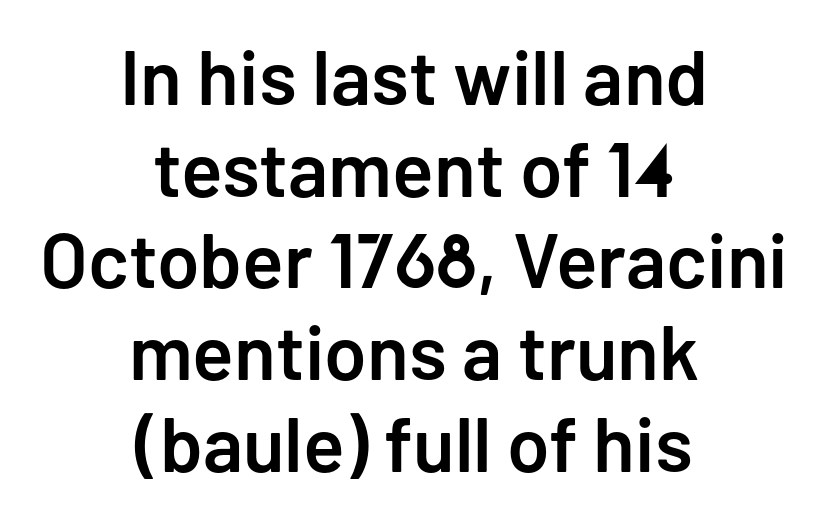
The image shows 77 px semibold sans-serif type, upright; set centered, line spacing 1.19x, normal letter spacing, not underlined; low stroke contrast and a medium x-height.
